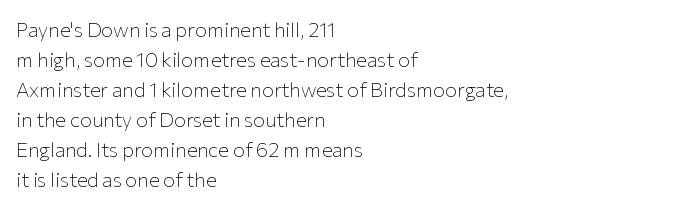
The image shows 20 px text type, upright; set left-aligned, normal line spacing (1.5x), normal letter spacing, not underlined.
